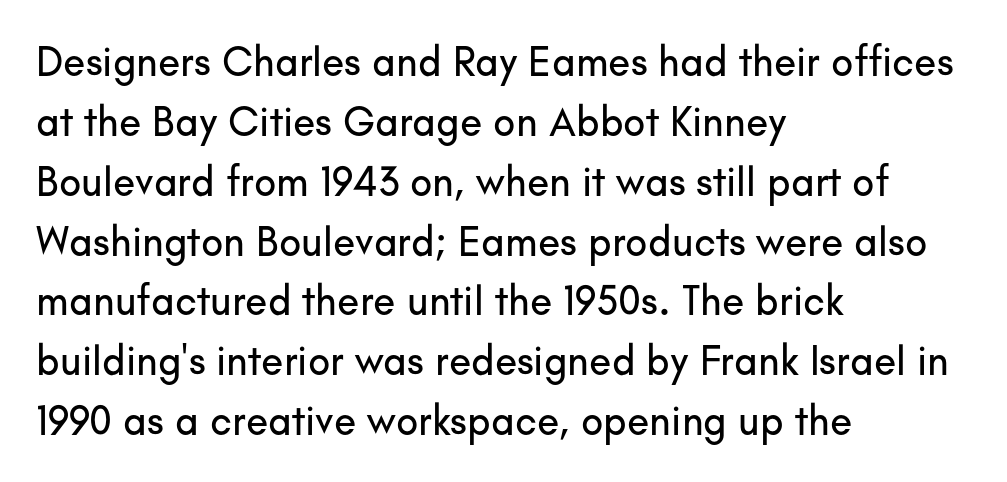
Q: Is the text italic (slanted)? A: No, it is upright.
Q: Is the typeface a serif or a sans-serif typeface? A: Sans-serif.
Q: Is the text underlined? A: No.
Q: How is the paragraph aligned? A: Left-aligned.
Q: Is the spacing between letters normal or unusually wide? A: Normal.
Q: Is the spacing between lines tight, normal or loose? A: Normal.
Q: Width (condensed, normal, or wide)? A: Normal.
Q: Stroke contrast? A: Low.
Q: x-height? A: Small.
Q: Monospaced? A: No.
